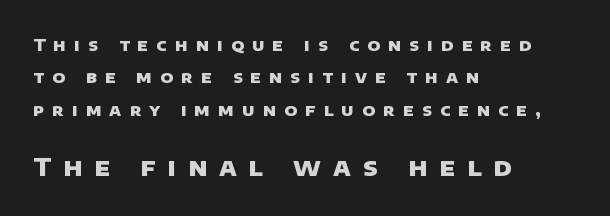
Look at the tracking — it's clearly loosened, letters drifting apart. Heavy, bold letterforms. A clean baseline with only descenders dipping below it. The second block has been scaled up relative to the first.
